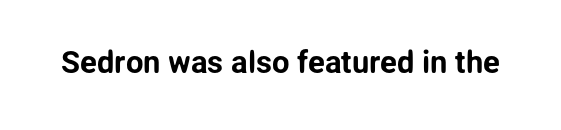
Italic? Not at all — the glyphs are vertical. Descender tails drop into unmarked territory. The glyphs in this specimen are sans serif. Spacing between characters is what you'd get straight out of the box.
